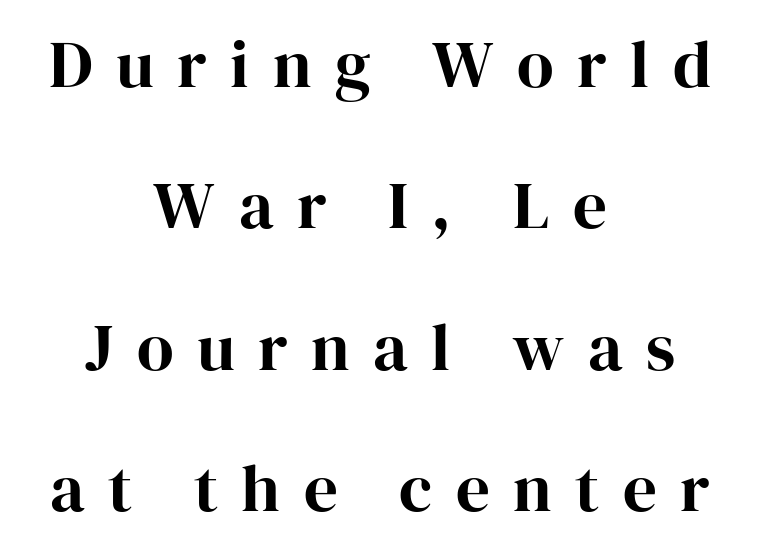
Q: Is the text italic (slanted)? A: No, it is upright.
Q: Is the typeface a serif or a sans-serif typeface? A: Serif.
Q: Is the text underlined? A: No.
Q: How is the paragraph aligned? A: Centered.
Q: Is the spacing between letters normal or unusually wide? A: Unusually wide.
Q: Is the spacing between lines tight, normal or loose? A: Loose.
Q: Width (condensed, normal, or wide)? A: Normal.
Q: Stroke contrast? A: High.
Q: x-height? A: Medium.
Q: Monospaced? A: No.
